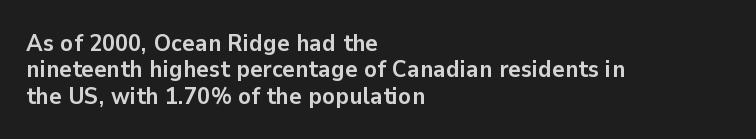
Characters remain perfectly vertical along every line. Left-aligned paragraph, ragged on the right. Pretty heavy lettering here — definitely bold. Each row of text sits above clean, open space. How are the letters spaced? Ordinarily, with no added tracking. Reading down the column, the eye jumps only a short way to each next line.
